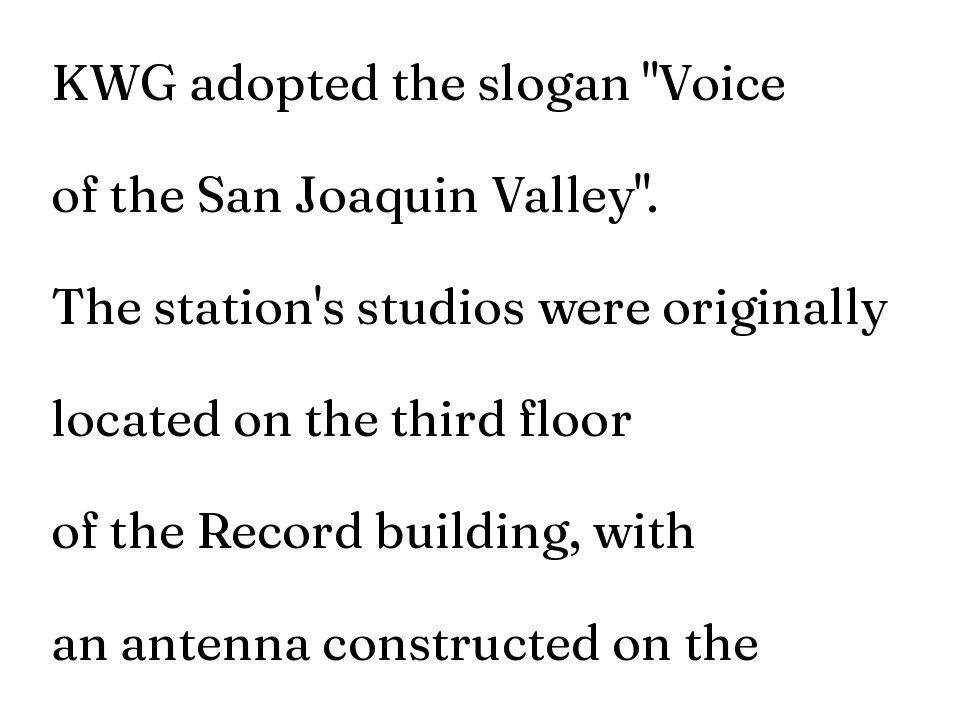
Q: Is the text italic (slanted)? A: No, it is upright.
Q: Is the typeface a serif or a sans-serif typeface? A: Serif.
Q: Is the text underlined? A: No.
Q: How is the paragraph aligned? A: Left-aligned.
Q: Is the spacing between letters normal or unusually wide? A: Normal.
Q: Is the spacing between lines tight, normal or loose? A: Loose.
Q: Width (condensed, normal, or wide)? A: Normal.
Q: Stroke contrast? A: Medium.
Q: x-height? A: Medium.
Q: Monospaced? A: No.
